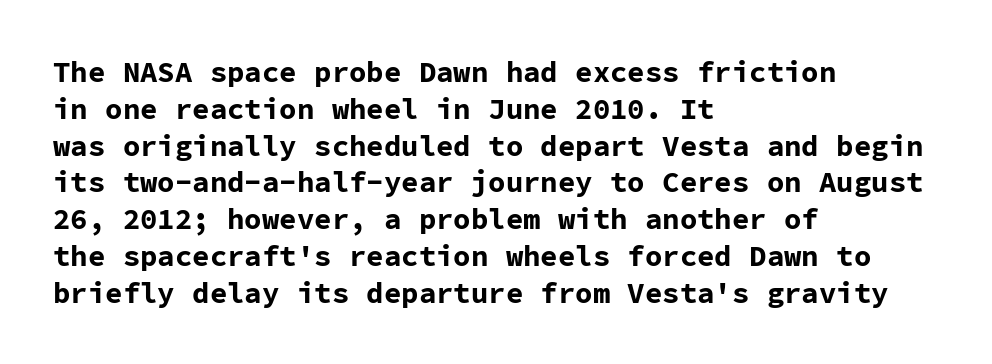
Q: Is the text bold? A: Yes.
Q: Is the text italic (slanted)? A: No, it is upright.
Q: Is the typeface a serif or a sans-serif typeface? A: Sans-serif.
Q: Is the text underlined? A: No.
Q: How is the paragraph aligned? A: Left-aligned.
Q: Is the spacing between letters normal or unusually wide? A: Normal.
Q: Is the spacing between lines tight, normal or loose? A: Normal.
Q: Width (condensed, normal, or wide)? A: Normal.
Q: Stroke contrast? A: Low.
Q: x-height? A: Medium.
Q: Monospaced? A: Yes.
